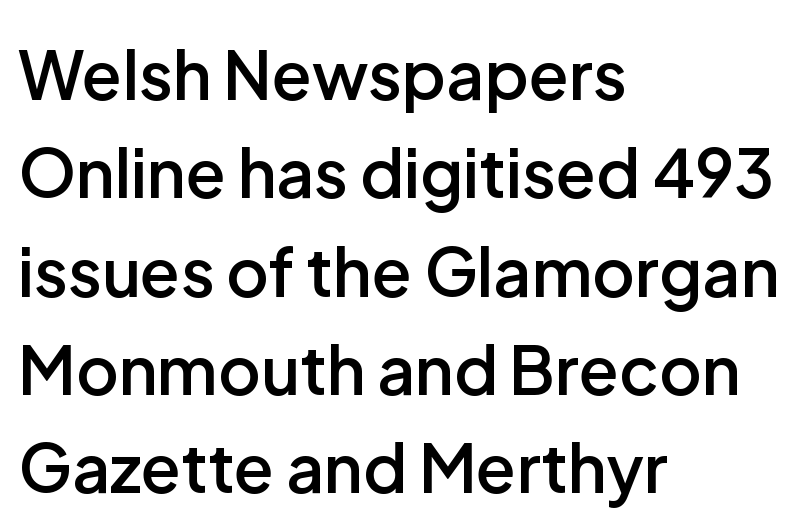
The image shows 66 px semibold sans-serif type, upright; set left-aligned, normal line spacing (1.49x), normal letter spacing, not underlined; low stroke contrast and a medium x-height.
